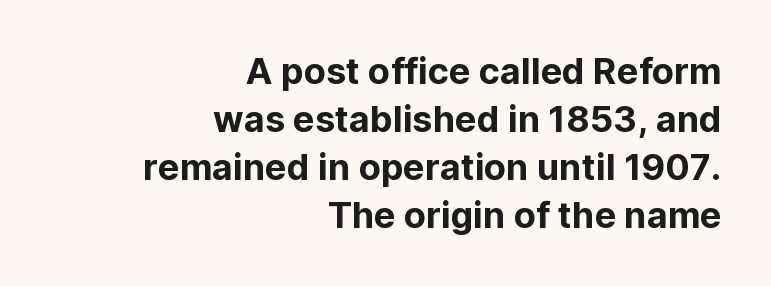
{"serif": "no", "italic": "no", "width": "normal", "stroke_contrast": "low", "x_height": "medium", "monospaced": "no", "underline": "no", "align": "right", "line_spacing": "normal", "line_spacing_ratio": 1.33, "letter_spacing": "normal", "letter_spacing_em": 0.0, "glyph_px": 36}
